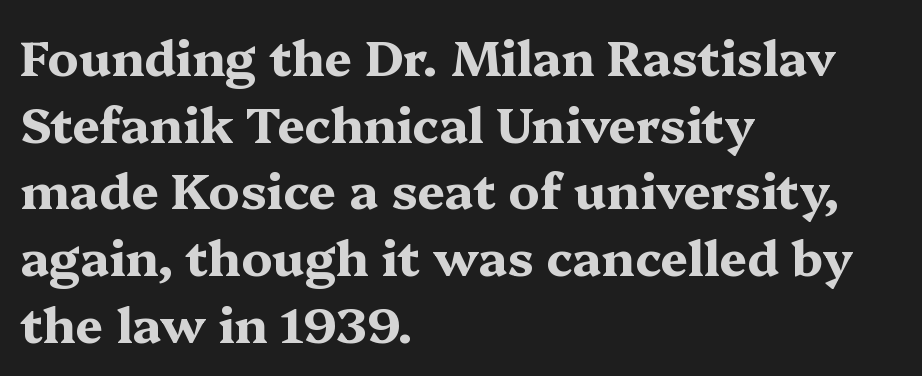
Q: Is the text bold? A: Yes.
Q: Is the text italic (slanted)? A: No, it is upright.
Q: Is the typeface a serif or a sans-serif typeface? A: Serif.
Q: Is the text underlined? A: No.
Q: How is the paragraph aligned? A: Left-aligned.
Q: Is the spacing between letters normal or unusually wide? A: Normal.
Q: Is the spacing between lines tight, normal or loose? A: Normal.
Q: Width (condensed, normal, or wide)? A: Wide.
Q: Stroke contrast? A: Medium.
Q: x-height? A: Medium.
Q: Monospaced? A: No.
